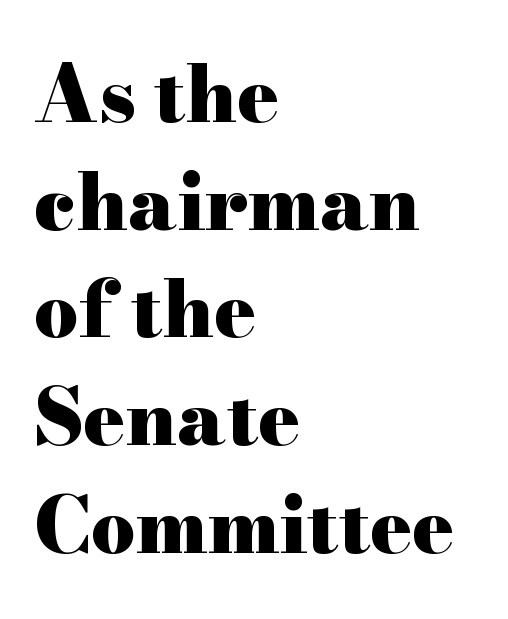
Q: Is the text bold? A: Yes.
Q: Is the text italic (slanted)? A: No, it is upright.
Q: Is the typeface a serif or a sans-serif typeface? A: Serif.
Q: Is the text underlined? A: No.
Q: How is the paragraph aligned? A: Left-aligned.
Q: Is the spacing between letters normal or unusually wide? A: Normal.
Q: Is the spacing between lines tight, normal or loose? A: Normal.
Q: Width (condensed, normal, or wide)? A: Wide.
Q: Stroke contrast? A: High.
Q: x-height? A: Small.
Q: Monospaced? A: No.
